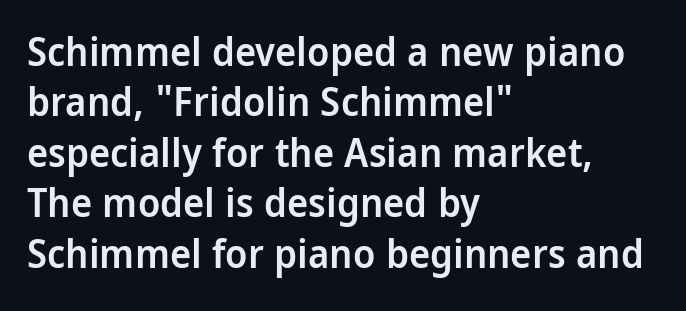
The image shows 40 px semibold, condensed sans-serif type, upright; set left-aligned, normal line spacing (1.26x), normal letter spacing, not underlined; low stroke contrast and a large x-height.
